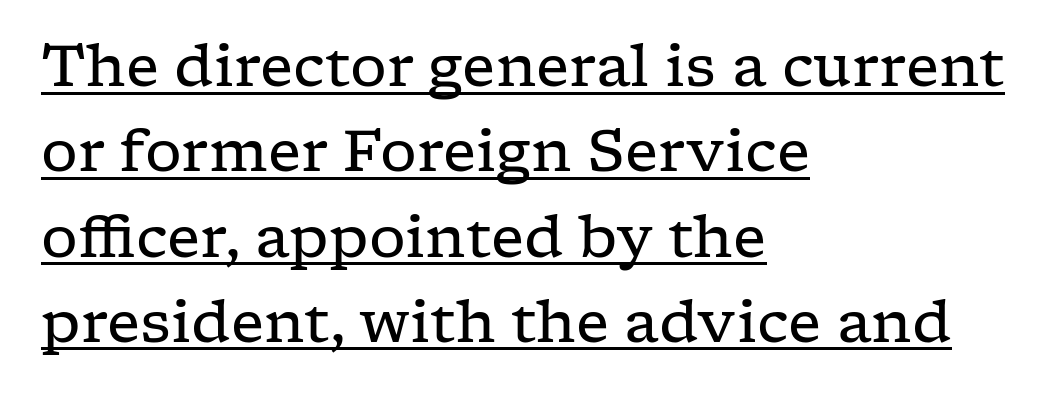
The image shows 58 px regular-weight, wide serif type, upright; set left-aligned, normal line spacing (1.47x), normal letter spacing, underlined; low stroke contrast and a medium x-height.
